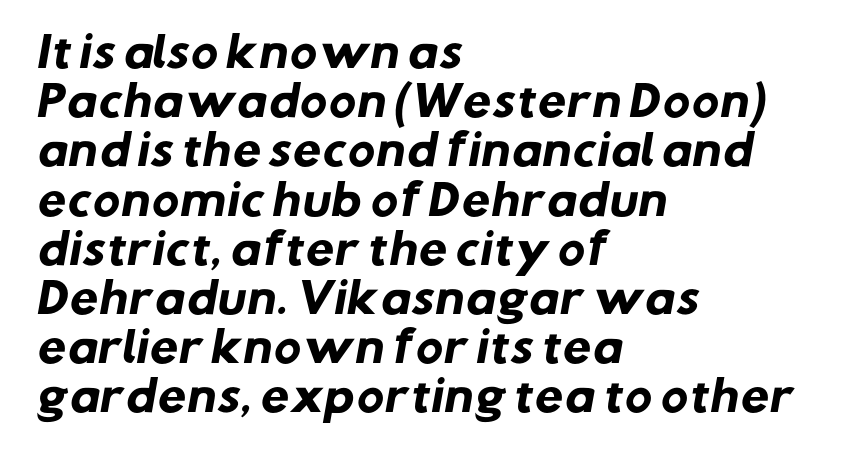
{"serif": "no", "bold": "yes", "weight": "heavy", "width": "normal", "stroke_contrast": "low", "x_height": "medium", "monospaced": "no", "underline": "no", "align": "left", "line_spacing_ratio": 1.2, "letter_spacing": "normal", "letter_spacing_em": 0.0, "glyph_px": 41}
